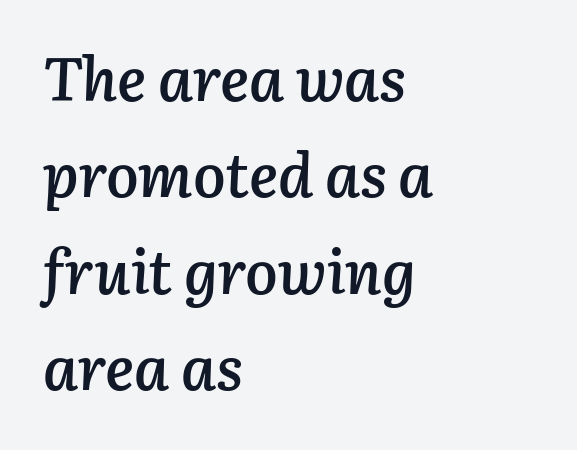
Q: Is the text bold? A: Semi-bold.
Q: Is the text italic (slanted)? A: Yes, it leans right by about 3 degrees.
Q: Is the text underlined? A: No.
Q: How is the paragraph aligned? A: Left-aligned.
Q: Is the spacing between letters normal or unusually wide? A: Normal.
Q: Is the spacing between lines tight, normal or loose? A: Normal.
Q: Width (condensed, normal, or wide)? A: Normal.
Q: Stroke contrast? A: Low.
Q: x-height? A: Medium.
Q: Monospaced? A: No.
